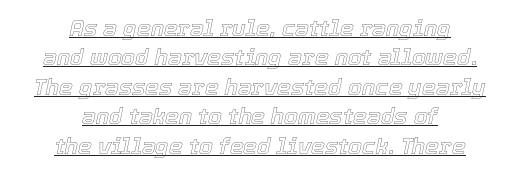
The image shows 22 px text type, italic (leaning right); set centered, normal line spacing (1.34x), normal letter spacing, underlined.
